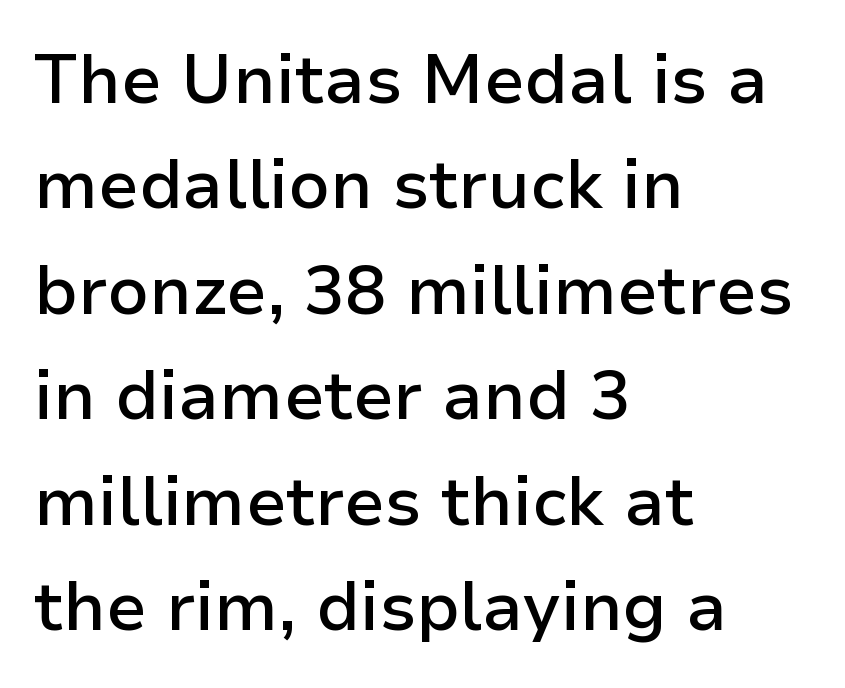
{"serif": "no", "italic": "no", "bold": "semi", "weight": "semibold", "width": "normal", "stroke_contrast": "low", "x_height": "medium", "monospaced": "no", "underline": "no", "align": "left", "line_spacing": "normal", "line_spacing_ratio": 1.55, "letter_spacing": "normal", "letter_spacing_em": 0.0, "glyph_px": 68}
